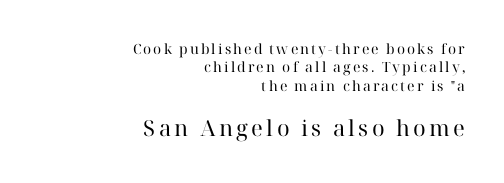
The image shows 22 px text type, upright; set right-aligned, normal line spacing (1.32x), not underlined; the second (bottom) block is 1.57x larger.
